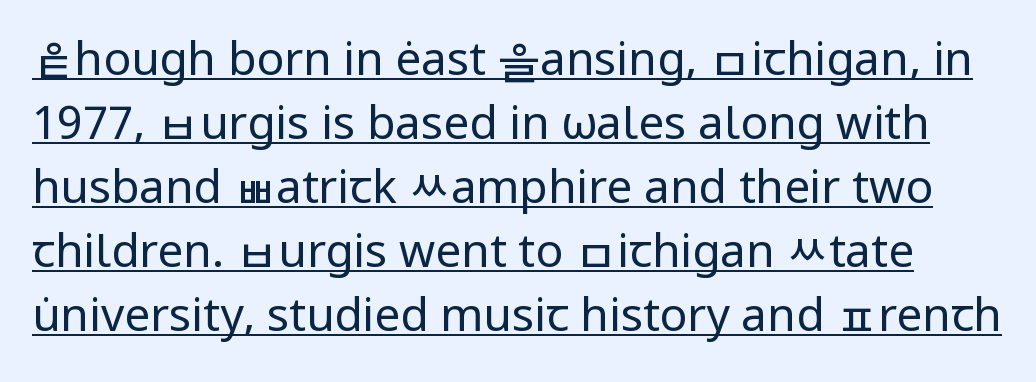
Q: Is the text bold? A: No.
Q: Is the text italic (slanted)? A: No, it is upright.
Q: Is the typeface a serif or a sans-serif typeface? A: Sans-serif.
Q: Is the text underlined? A: Yes.
Q: Is the spacing between letters normal or unusually wide? A: Normal.
Q: Is the spacing between lines tight, normal or loose? A: Normal.
Q: Width (condensed, normal, or wide)? A: Normal.
Q: Stroke contrast? A: Low.
Q: x-height? A: Medium.
Q: Monospaced? A: No.
